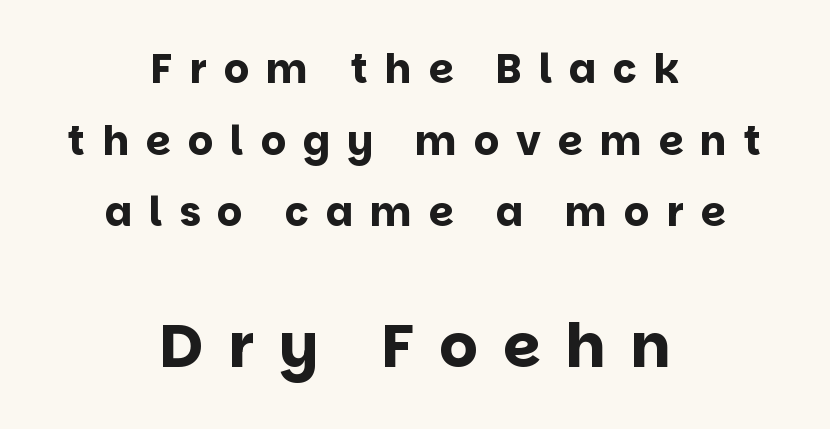
{"serif": "no", "italic": "no", "bold": "yes", "weight": "bold", "width": "normal", "stroke_contrast": "low", "x_height": "large", "monospaced": "no", "underline": "no", "align": "center", "line_spacing_ratio": 1.79, "letter_spacing": "wide", "letter_spacing_em": 0.42, "larger_block": "second", "size_ratio": 1.5, "glyph_px": 60}
